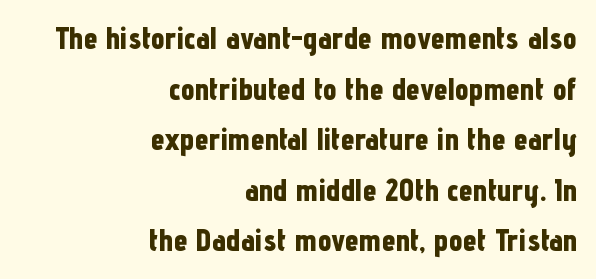
{"serif": "no", "italic": "no", "bold": "yes", "weight": "bold", "width": "condensed", "stroke_contrast": "low", "x_height": "medium", "monospaced": "no", "underline": "no", "align": "right", "line_spacing": "normal", "line_spacing_ratio": 1.63, "letter_spacing": "normal", "letter_spacing_em": 0.0, "glyph_px": 31}
